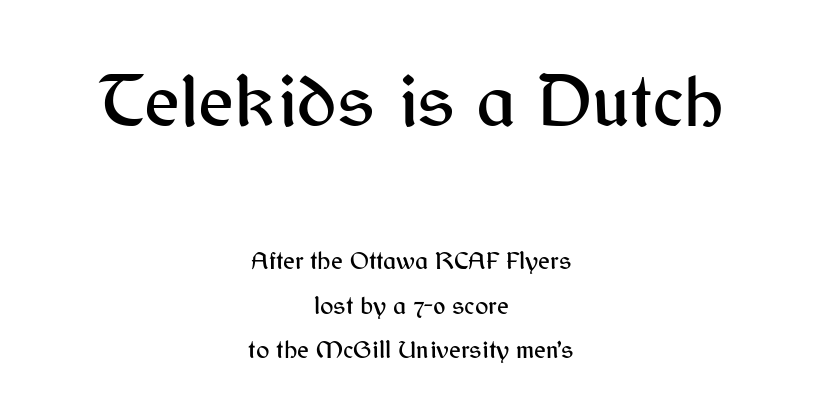
The image shows 76 px sans-serif type, upright; set centered, line spacing 1.77x, normal letter spacing, not underlined; the first (top) block is 3.04x larger; medium stroke contrast and a medium x-height.
